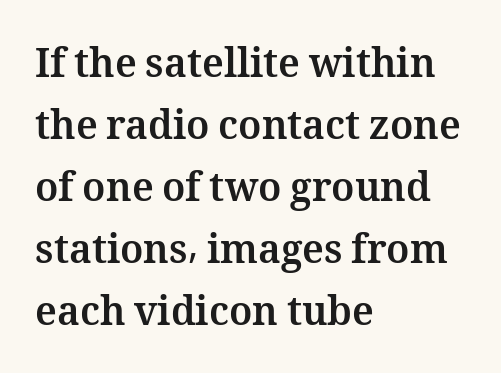
{"italic": "no", "bold": "yes", "weight": "bold", "width": "normal", "stroke_contrast": "medium", "x_height": "medium", "monospaced": "no", "underline": "no", "align": "left", "line_spacing": "normal", "line_spacing_ratio": 1.59, "letter_spacing": "normal", "letter_spacing_em": 0.0, "glyph_px": 39}
